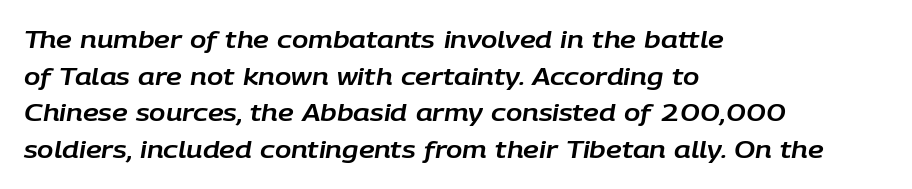
The image shows 24 px text type, italic (leaning right); set left-aligned, normal line spacing (1.53x), normal letter spacing, not underlined.
